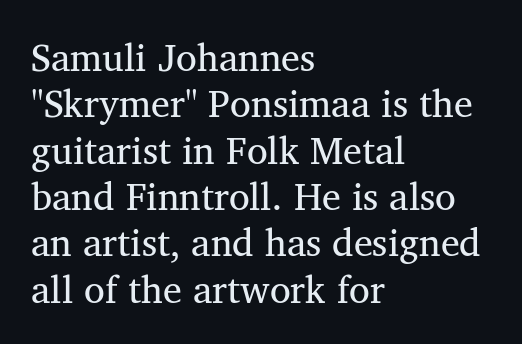
Q: Is the text bold? A: No.
Q: Is the text italic (slanted)? A: No, it is upright.
Q: Is the typeface a serif or a sans-serif typeface? A: Serif.
Q: Is the text underlined? A: No.
Q: How is the paragraph aligned? A: Left-aligned.
Q: Is the spacing between letters normal or unusually wide? A: Normal.
Q: Width (condensed, normal, or wide)? A: Normal.
Q: Stroke contrast? A: Medium.
Q: x-height? A: Medium.
Q: Monospaced? A: No.
